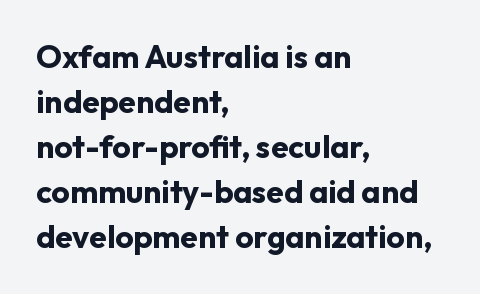
{"serif": "no", "italic": "no", "bold": "yes", "weight": "bold", "width": "normal", "stroke_contrast": "low", "x_height": "medium", "monospaced": "no", "underline": "no", "align": "left", "line_spacing": "normal", "line_spacing_ratio": 1.41, "letter_spacing": "normal", "letter_spacing_em": 0.0, "glyph_px": 32}
